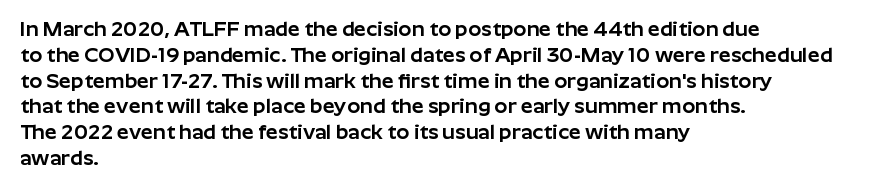
Q: Is the text italic (slanted)? A: No, it is upright.
Q: Is the text underlined? A: No.
Q: How is the paragraph aligned? A: Left-aligned.
Q: Is the spacing between letters normal or unusually wide? A: Normal.
